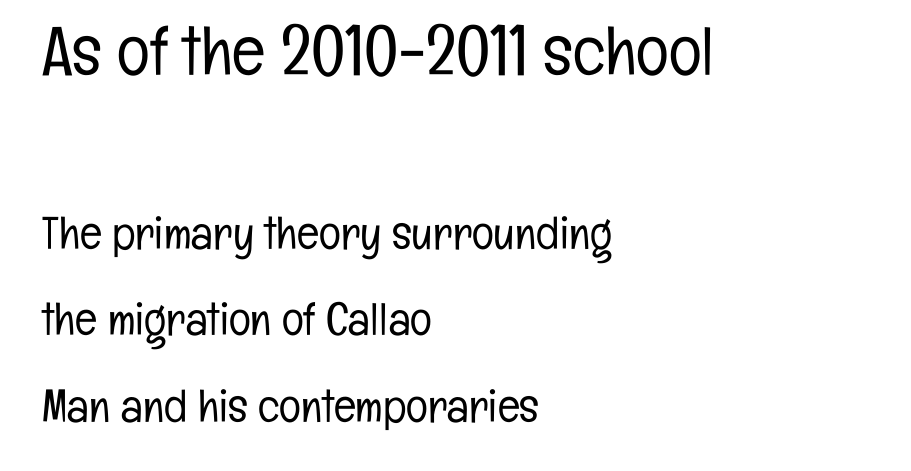
No extra ink here — the face is not bold. Do the letters lean? They stand straight. This sample has the flowing, uneven cadence of proportional lettering. If you squint, the top block still reads clearly — it's the larger of the two. These lines stack with their left ends in a neat column. Quick note: underline off.
